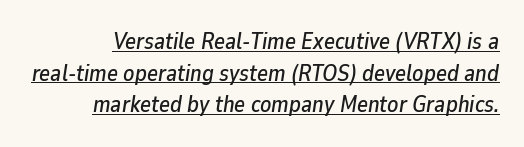
The image shows 23 px text type, italic (leaning right); set normal line spacing (1.38x), normal letter spacing, underlined.
